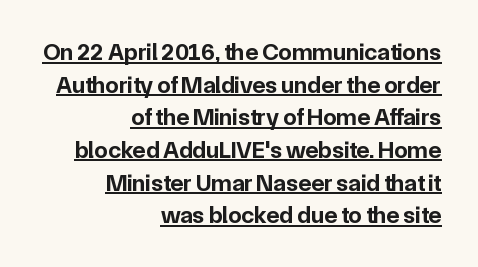
The typesetting leans heavy: a genuine bold. This is underlined copy, the kind a proofreader might mark for attention. Nobody touched the tracking dial on this one. A typesetter would mark this as roman, not italic. The lines are quadded right. Notice how descenders clear the ascenders below comfortably — that's standard leading.
